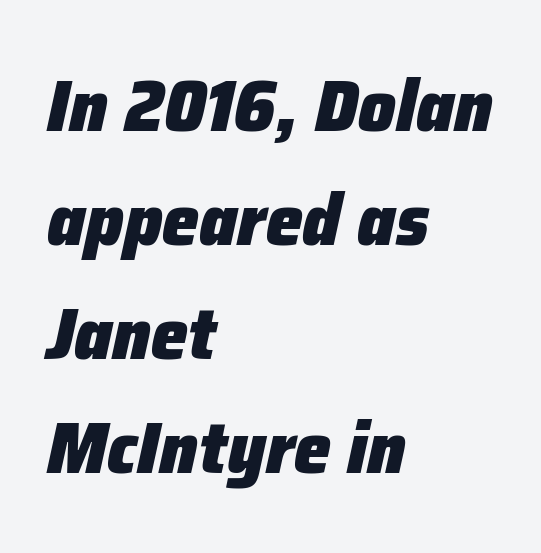
Check under the words: just untouched page. These lines carry a lot of weight — the face is fully bold. The compositor pushed each line to the left boundary. Is this a fixed-width face? No — the glyphs have proportional, varying widths. This block has exactly the height ordinary leading produces. What stands out about the letter spacing? Nothing — it is the standard amount.
